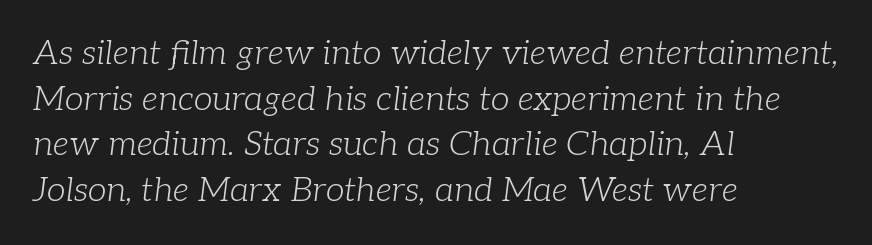
{"serif": "yes", "italic": "yes", "lean": "right", "slant_degrees": 7, "bold": "no", "weight": "light", "width": "normal", "stroke_contrast": "low", "x_height": "medium", "monospaced": "no", "underline": "no", "align": "left", "line_spacing": "normal", "line_spacing_ratio": 1.34, "letter_spacing": "normal", "letter_spacing_em": 0.0, "glyph_px": 34}
